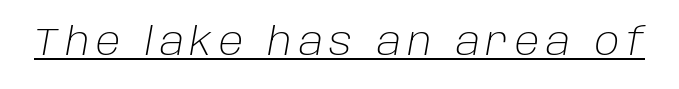
Weight class: somewhere from thin through regular. Character widths vary here, with narrow letters taking less room than wide ones. Descenders here cross a horizontal rule under the line. Characters are canted at an angle relative to the baseline's perpendicular.
